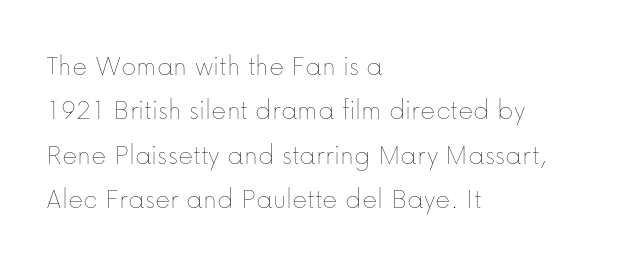
The image shows 29 px thin type, upright; set left-aligned, normal line spacing (1.53x), normal letter spacing, not underlined; low stroke contrast and a medium x-height.
